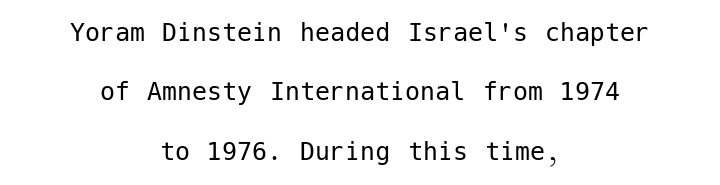
{"serif": "no", "italic": "no", "bold": "no", "weight": "regular", "width": "normal", "stroke_contrast": "low", "x_height": "medium", "underline": "no", "align": "center", "line_spacing": "loose", "line_spacing_ratio": 1.98, "letter_spacing": "normal", "letter_spacing_em": 0.0, "glyph_px": 30}
